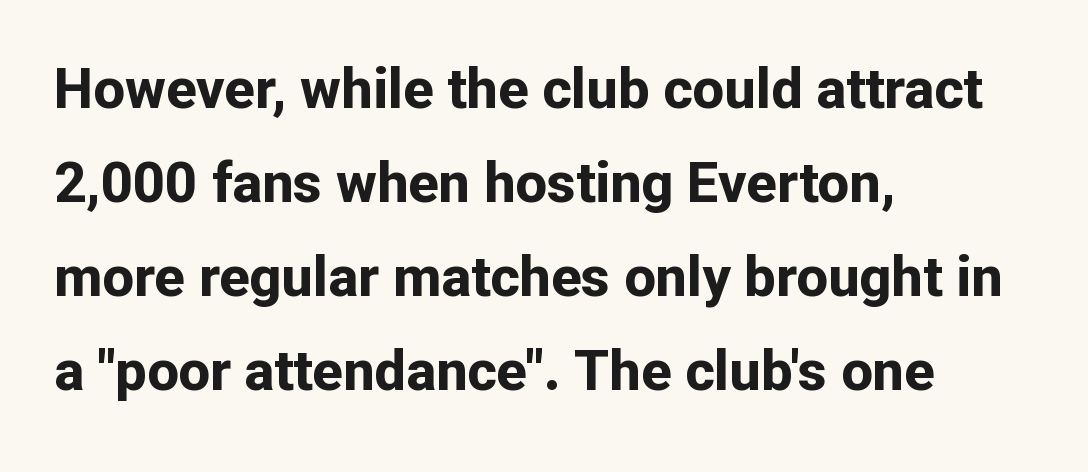
Q: Is the text bold? A: Yes.
Q: Is the text italic (slanted)? A: No, it is upright.
Q: Is the typeface a serif or a sans-serif typeface? A: Sans-serif.
Q: Is the text underlined? A: No.
Q: How is the paragraph aligned? A: Left-aligned.
Q: Is the spacing between letters normal or unusually wide? A: Normal.
Q: Is the spacing between lines tight, normal or loose? A: Normal.
Q: Width (condensed, normal, or wide)? A: Normal.
Q: Stroke contrast? A: Low.
Q: x-height? A: Medium.
Q: Monospaced? A: No.
